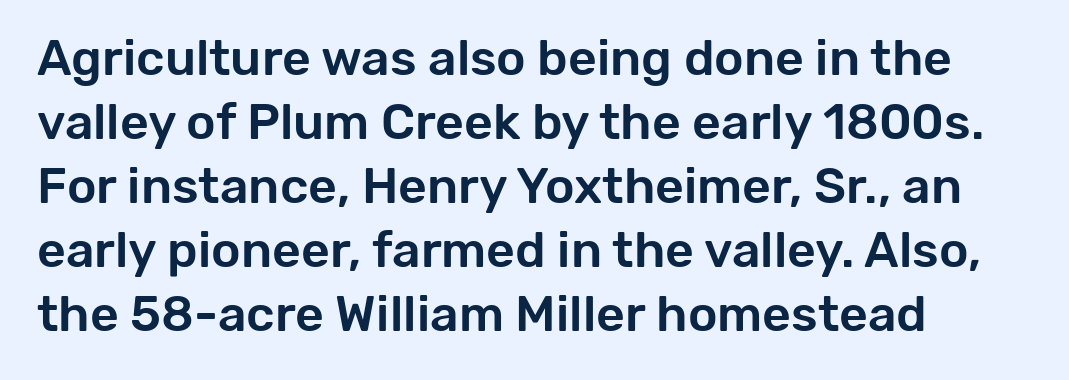
The axis of the letterforms is exactly vertical. One glance says typical: line gaps are just what's usual. Descender tails drop into unmarked territory. Characters follow at the spacing the type designer built in. In CSS terms this would be text-align: left. Spacing verdict: proportional, widths tailored to each character.
